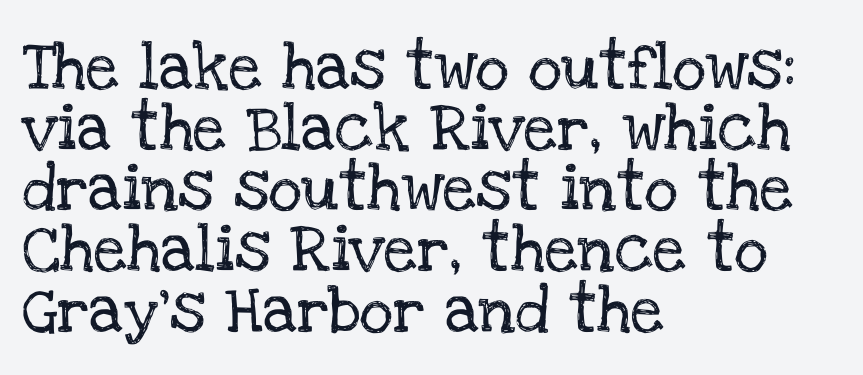
The image shows 47 px serif type, upright; set left-aligned, normal line spacing (1.29x), normal letter spacing, not underlined; low stroke contrast and a large x-height.
